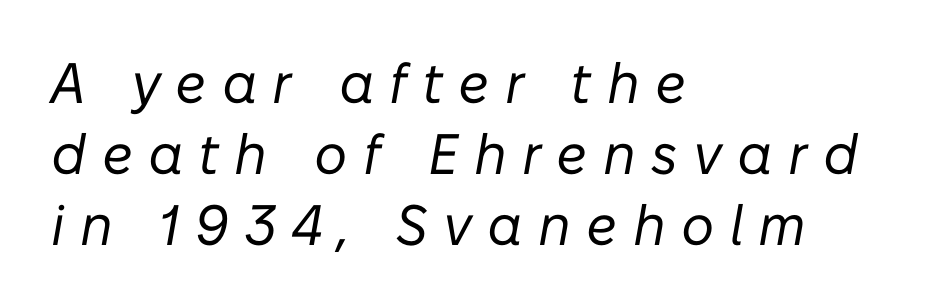
Varying glyph widths throughout — classic text-font behaviour. A typesetter would call this leading conventional body-copy spacing. A student would call this left alignment; a typographer would say flush left, rag right. The typography opts for an oblique posture over an upright one.
